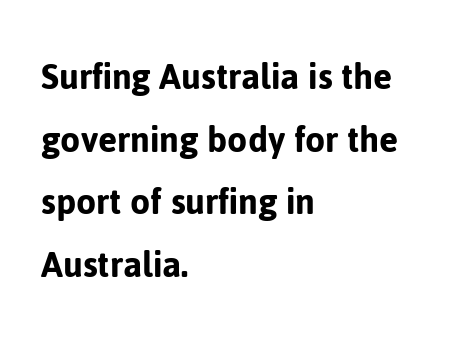
The image shows 41 px sans-serif type, upright; set left-aligned, normal line spacing (1.53x), normal letter spacing, not underlined; low stroke contrast and a medium x-height.
